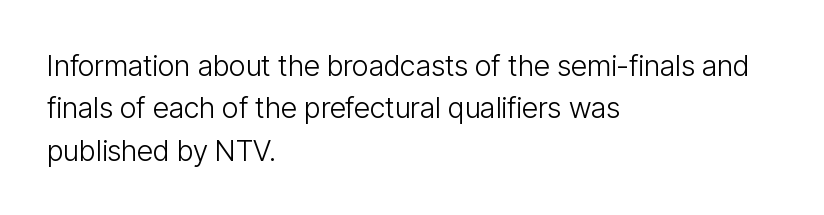
The rendering uses natural spacing where letterforms have individual widths. Spacing between characters is what you'd get straight out of the box. Unmarked baselines from the first word to the last. A quiet, ordinary-to-light weight characterises the typeface.
